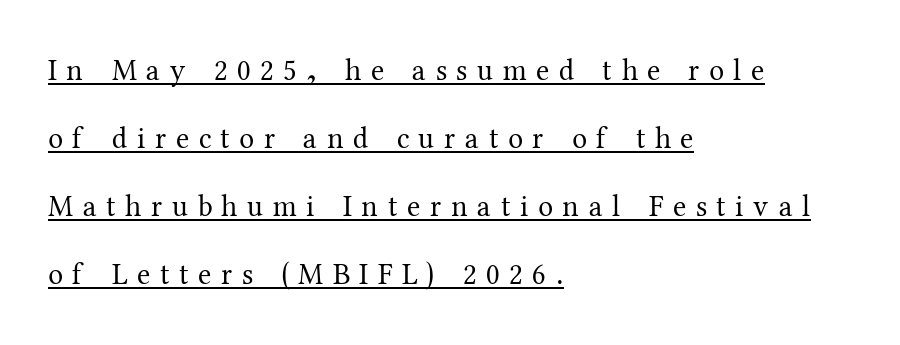
Q: Is the text bold? A: No.
Q: Is the text italic (slanted)? A: No, it is upright.
Q: Is the typeface a serif or a sans-serif typeface? A: Serif.
Q: Is the text underlined? A: Yes.
Q: How is the paragraph aligned? A: Left-aligned.
Q: Is the spacing between letters normal or unusually wide? A: Unusually wide.
Q: Is the spacing between lines tight, normal or loose? A: Loose.
Q: Width (condensed, normal, or wide)? A: Normal.
Q: Stroke contrast? A: Medium.
Q: x-height? A: Medium.
Q: Monospaced? A: No.
